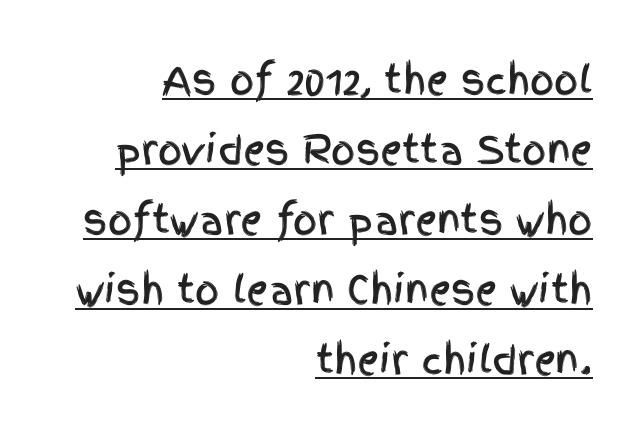
Q: Is the text italic (slanted)? A: No, it is upright.
Q: Is the typeface a serif or a sans-serif typeface? A: Sans-serif.
Q: Is the text underlined? A: Yes.
Q: How is the paragraph aligned? A: Right-aligned.
Q: Is the spacing between letters normal or unusually wide? A: Normal.
Q: Width (condensed, normal, or wide)? A: Condensed.
Q: x-height? A: Large.
Q: Monospaced? A: No.
